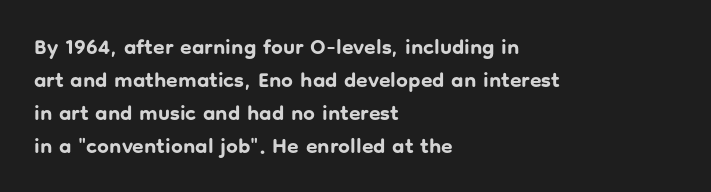
The image shows 21 px bold type, upright; set left-aligned, normal line spacing (1.57x), normal letter spacing, not underlined.
